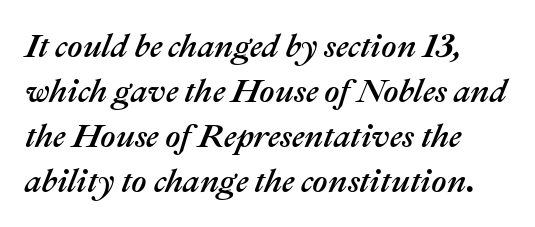
The image shows 33 px text type, italic (leaning right); set left-aligned, normal line spacing (1.36x), normal letter spacing, not underlined; medium stroke contrast and a medium x-height.
